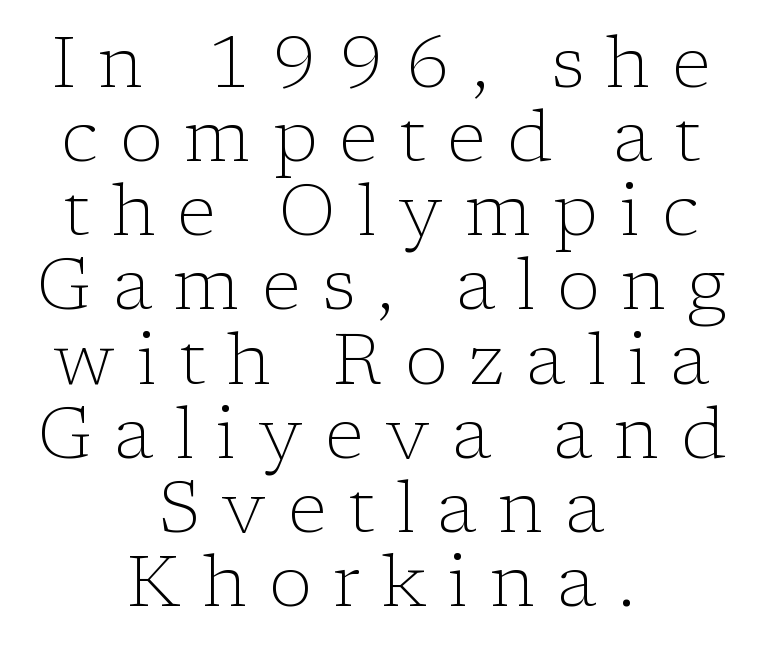
In terms of leading, this rendering errs on the cramped side. This sample is center-justified, so both line endings float freely. Small tapered or slab feet sit at the stroke ends, so this counts as serif. Type without underlining. The axis of the letterforms is exactly vertical. Letter spacing: wide.
